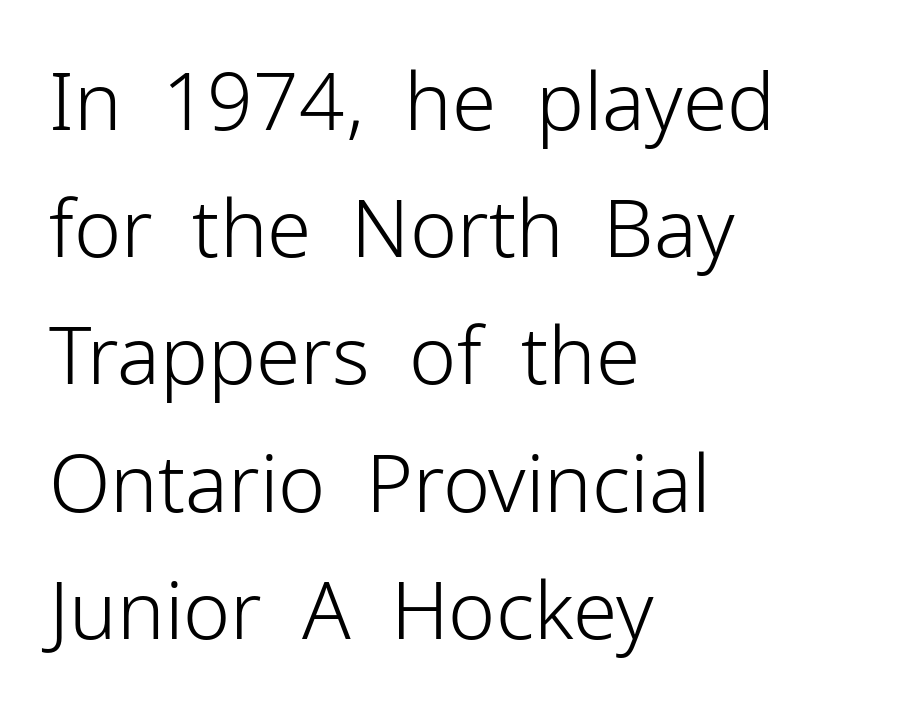
{"serif": "no", "italic": "no", "bold": "no", "weight": "light", "width": "normal", "stroke_contrast": "low", "x_height": "medium", "monospaced": "no", "underline": "no", "align": "left", "line_spacing": "normal", "line_spacing_ratio": 1.59, "letter_spacing": "normal", "letter_spacing_em": 0.0, "glyph_px": 80}
